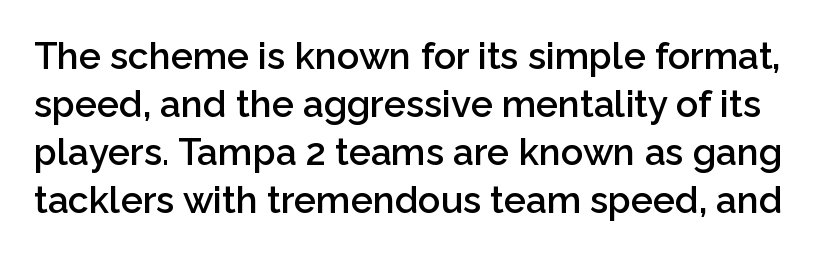
The specimen reads as upright at a glance. No extra tracking has been applied to these lines. Look at the stroke-to-counter ratio: somewhat heavy, a semibold. The block of text has a typical density, with ordinary space between rows.
